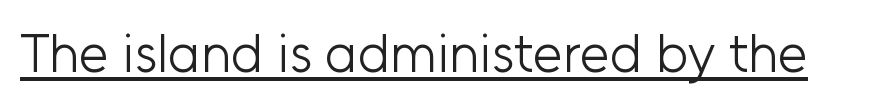
The image shows 54 px light sans-serif type, upright; set normal letter spacing, underlined; low stroke contrast and a medium x-height.
